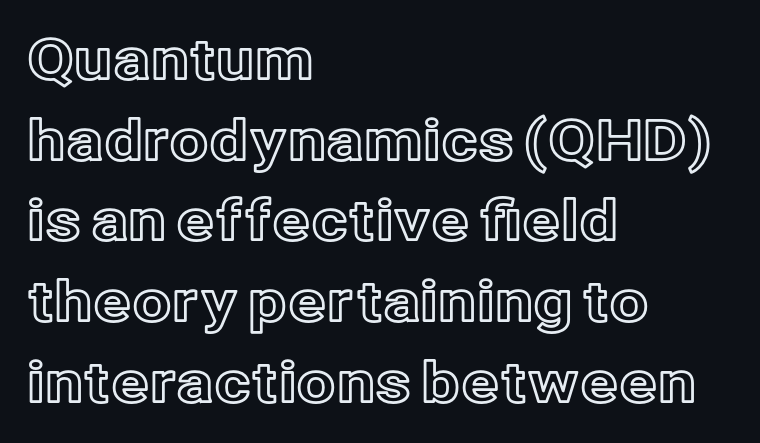
The image shows 56 px text type, upright; set left-aligned, normal line spacing (1.44x), normal letter spacing, not underlined; a medium x-height.
